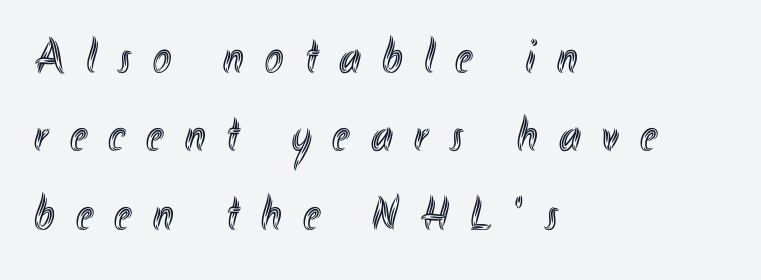
The image shows 49 px condensed type; set left-aligned, normal line spacing (1.6x), unusually wide letter spacing (+0.44 em), not underlined; a small x-height.
